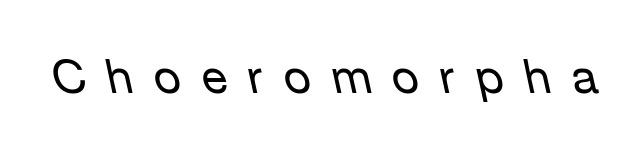
Q: Is the text bold? A: No.
Q: Is the text italic (slanted)? A: Yes, it leans left by about 12 degrees.
Q: Is the text underlined? A: No.
Q: Is the spacing between letters normal or unusually wide? A: Unusually wide.
Q: Width (condensed, normal, or wide)? A: Normal.
Q: Stroke contrast? A: Low.
Q: x-height? A: Medium.
Q: Monospaced? A: No.
